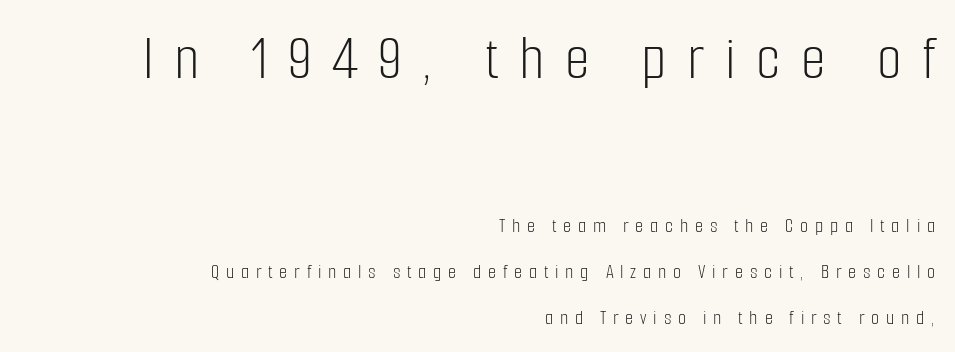
Spacing between characters has been opened up far beyond the box default. Typeset ragged left — the right edge is the straight one. Only glyphs here, with clear space below each row. The rendering shrinks the type as you move from the upper chunk to the lower. The axis of the letterforms is exactly vertical.
